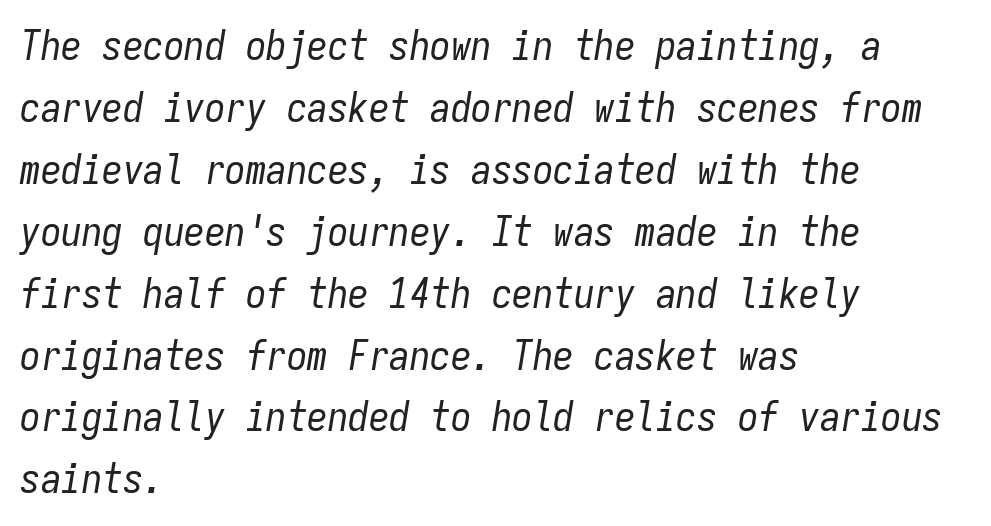
{"italic": "yes", "lean": "right", "slant_degrees": 9, "bold": "no", "weight": "regular", "width": "condensed", "stroke_contrast": "low", "x_height": "medium", "monospaced": "yes", "underline": "no", "align": "left", "line_spacing": "normal", "line_spacing_ratio": 1.51, "letter_spacing": "normal", "letter_spacing_em": 0.0, "glyph_px": 41}
